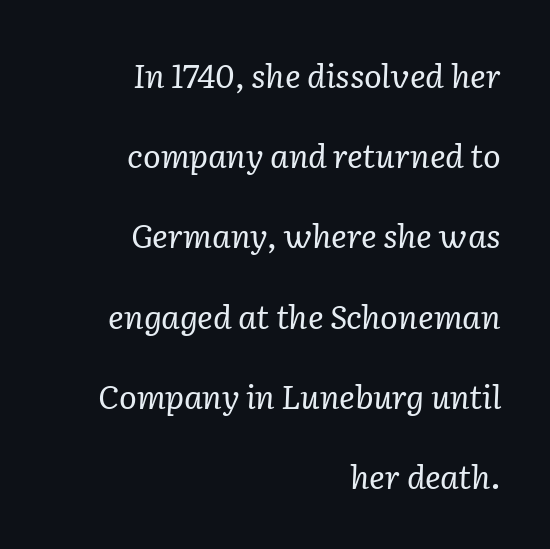
This sample has the flowing, uneven cadence of proportional lettering. Between one letter and the next there's only the usual sliver of space. Check under the words: just untouched page. Does the leading feel generous? Absolutely, it's lavish. On a weight scale, this lands at 450 or below.
